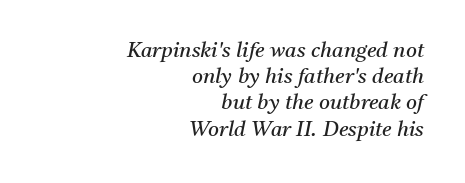
{"italic": "yes", "lean": "right", "slant_degrees": 11, "bold": "no", "underline": "no", "align": "right", "line_spacing": "normal", "line_spacing_ratio": 1.25, "letter_spacing": "normal", "letter_spacing_em": 0.0, "glyph_px": 21}
